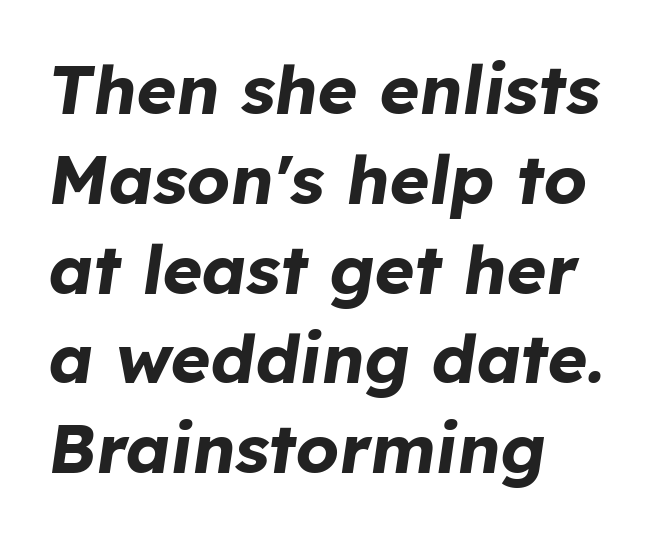
The image shows 68 px bold type, italic (leaning right); set left-aligned, normal line spacing (1.32x), normal letter spacing, not underlined; low stroke contrast and a medium x-height.
